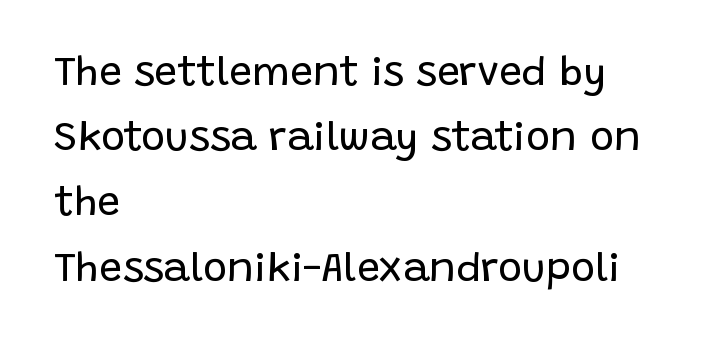
{"serif": "no", "italic": "no", "bold": "no", "weight": "regular", "width": "normal", "stroke_contrast": "low", "x_height": "large", "monospaced": "no", "underline": "no", "align": "left", "line_spacing": "normal", "line_spacing_ratio": 1.59, "letter_spacing": "normal", "letter_spacing_em": 0.0, "glyph_px": 41}
